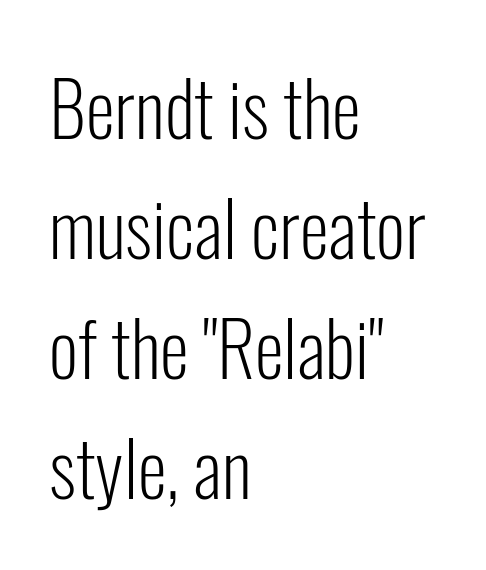
Is this a fixed-width face? No — the glyphs have proportional, varying widths. Glance below the letters and you will spot only blank space. Summary of vertical rhythm: regular, with standard interline spacing. Tracking here is standard; glyphs follow each other at the usual distance. Every stem runs plumb, perpendicular to the baseline.
